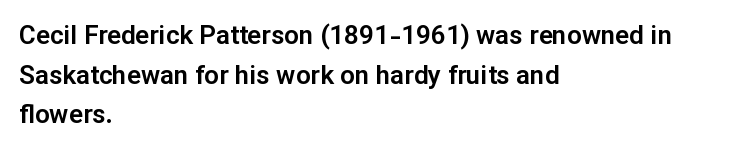
Interline gaps are of average width in this sample. The type sits square on the baseline with zero lean. Just letters on the line, the space beneath them empty. Students, note that the glyphs here touch the page at normal intervals. The rendering anchors every line to the left-hand side.
